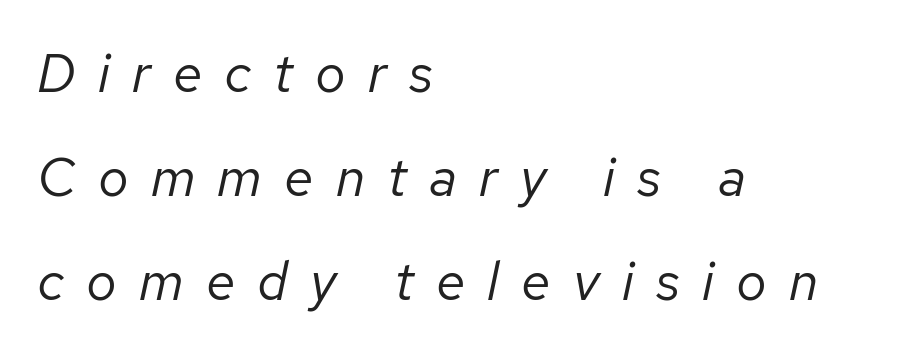
The image shows 54 px regular-weight type, italic (leaning right); set left-aligned, loose line spacing (1.93x), unusually wide letter spacing (+0.41 em), not underlined; low stroke contrast and a medium x-height.
